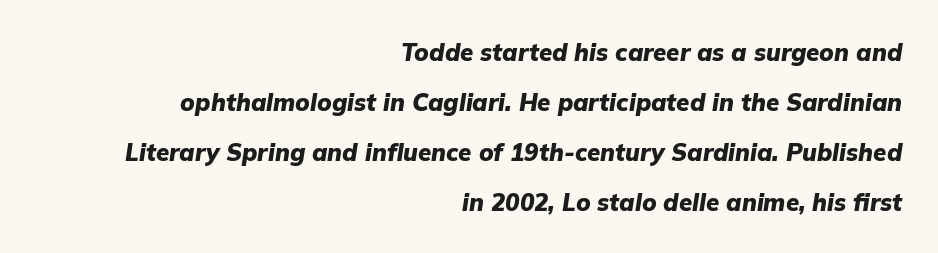
{"italic": "yes", "lean": "right", "slant_degrees": 9, "bold": "yes", "underline": "no", "align": "right", "line_spacing": "loose", "line_spacing_ratio": 2.08, "letter_spacing": "normal", "letter_spacing_em": 0.0, "glyph_px": 24}
